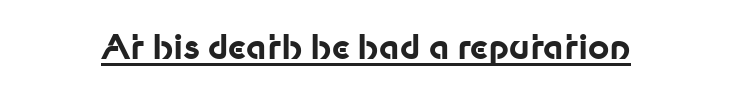
The image shows 33 px bold sans-serif type, upright; set normal letter spacing, underlined; low stroke contrast and a medium x-height.
